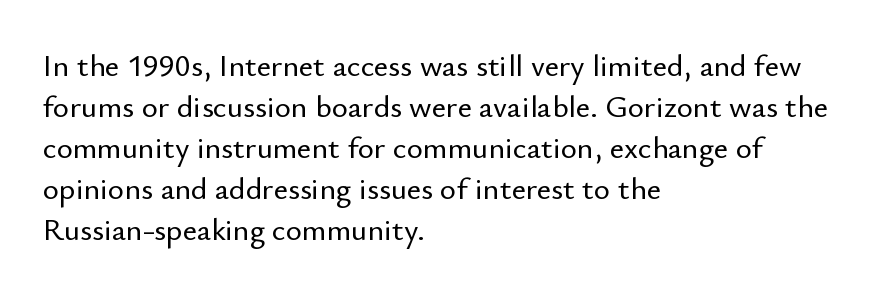
The image shows 31 px sans-serif type, upright; set left-aligned, normal line spacing (1.32x), normal letter spacing, not underlined; low stroke contrast and a small x-height.
